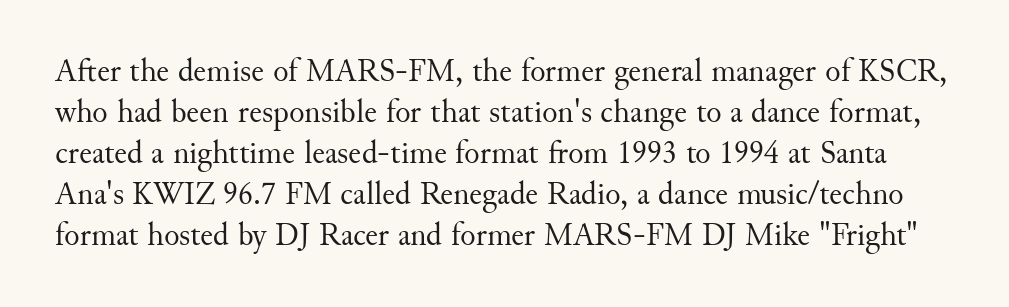
Q: Is the text bold? A: No.
Q: Is the text italic (slanted)? A: No, it is upright.
Q: Is the typeface a serif or a sans-serif typeface? A: Serif.
Q: Is the text underlined? A: No.
Q: Is the spacing between letters normal or unusually wide? A: Normal.
Q: Is the spacing between lines tight, normal or loose? A: Normal.
Q: Width (condensed, normal, or wide)? A: Normal.
Q: Stroke contrast? A: Medium.
Q: x-height? A: Small.
Q: Monospaced? A: No.
